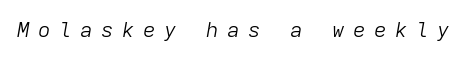
Q: Is the text bold? A: No.
Q: Is the text italic (slanted)? A: Yes, it leans right by about 9 degrees.
Q: Is the text underlined? A: No.
Q: Is the spacing between letters normal or unusually wide? A: Unusually wide.
